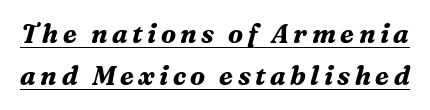
{"italic": "yes", "lean": "right", "slant_degrees": 16, "bold": "yes", "underline": "yes", "line_spacing": "normal", "line_spacing_ratio": 1.62, "glyph_px": 26}
